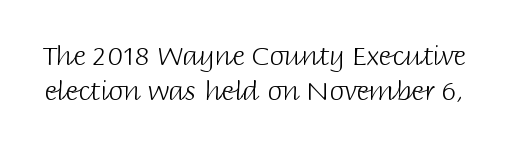
Q: Is the text bold? A: No.
Q: Is the text italic (slanted)? A: No, it is upright.
Q: Is the text underlined? A: No.
Q: Is the spacing between letters normal or unusually wide? A: Normal.
Q: Is the spacing between lines tight, normal or loose? A: Normal.
